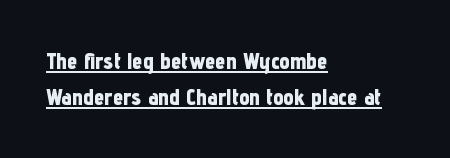
{"italic": "no", "bold": "yes", "underline": "yes", "align": "left", "line_spacing": "normal", "line_spacing_ratio": 1.58, "letter_spacing": "normal", "letter_spacing_em": 0.0, "glyph_px": 23}
